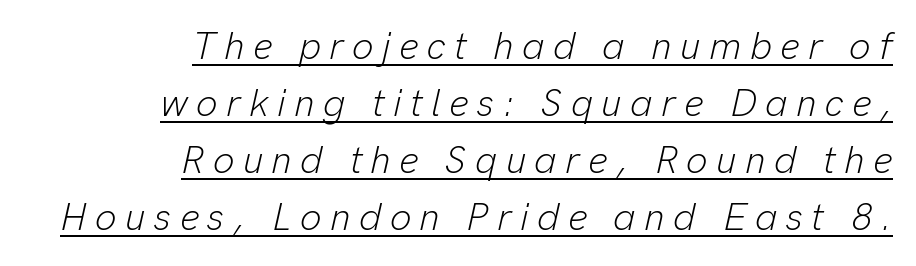
The image shows 38 px light type, italic (leaning right); set right-aligned, normal line spacing (1.5x), unusually wide letter spacing (+0.22 em), underlined; low stroke contrast and a medium x-height.
